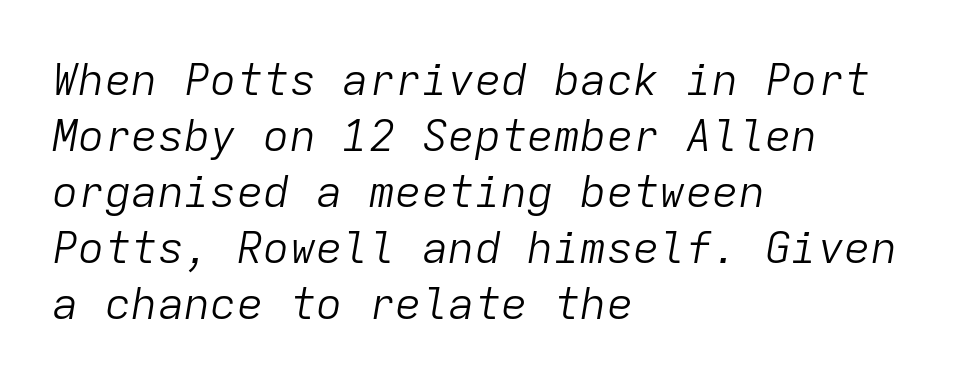
Q: Is the text bold? A: No.
Q: Is the text italic (slanted)? A: Yes, it leans right by about 9 degrees.
Q: Is the text underlined? A: No.
Q: How is the paragraph aligned? A: Left-aligned.
Q: Is the spacing between letters normal or unusually wide? A: Normal.
Q: Is the spacing between lines tight, normal or loose? A: Normal.
Q: Width (condensed, normal, or wide)? A: Normal.
Q: Stroke contrast? A: Low.
Q: x-height? A: Medium.
Q: Monospaced? A: Yes.
